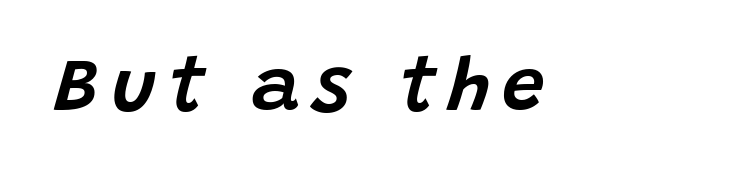
{"italic": "yes", "lean": "right", "slant_degrees": 15, "width": "normal", "stroke_contrast": "low", "x_height": "large", "monospaced": "no", "underline": "no", "glyph_px": 76}
